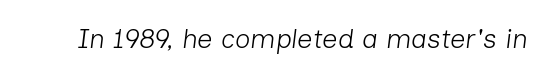
Tracking value appears to be zero — textbook default spacing. Decoration check: the copy has no underline. If you drew a line through each stem, it would be angled. Think standard paragraph weight, or any step lighter than that.
